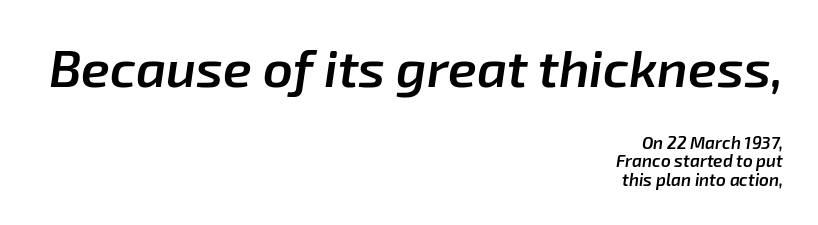
Q: Is the text bold? A: Semi-bold.
Q: Is the text italic (slanted)? A: Yes, it leans right by about 8 degrees.
Q: Is the text underlined? A: No.
Q: How is the paragraph aligned? A: Right-aligned.
Q: Is the spacing between letters normal or unusually wide? A: Normal.
Q: Is the spacing between lines tight, normal or loose? A: Tight.
Q: Which block of text is set in a larger size, the first (top) or the second (bottom)? A: The first (top) one.
Q: Width (condensed, normal, or wide)? A: Normal.
Q: Stroke contrast? A: Low.
Q: x-height? A: Medium.
Q: Monospaced? A: No.
